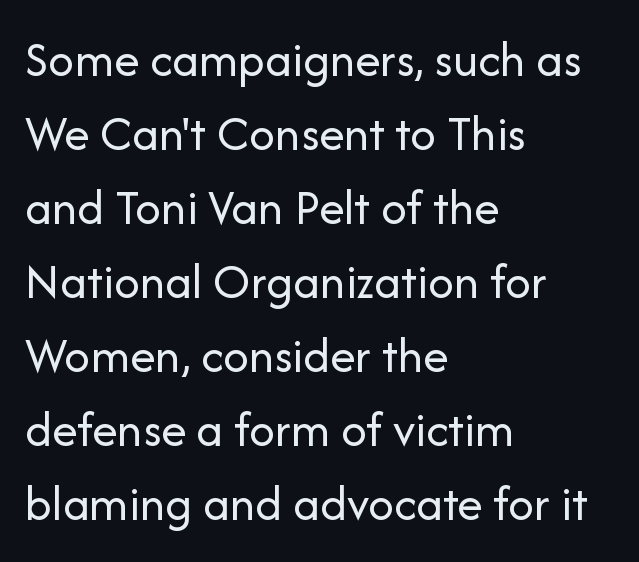
{"serif": "no", "italic": "no", "bold": "no", "weight": "regular", "width": "normal", "stroke_contrast": "low", "x_height": "medium", "monospaced": "no", "underline": "no", "align": "left", "line_spacing": "normal", "line_spacing_ratio": 1.45, "letter_spacing": "normal", "letter_spacing_em": 0.0, "glyph_px": 51}
